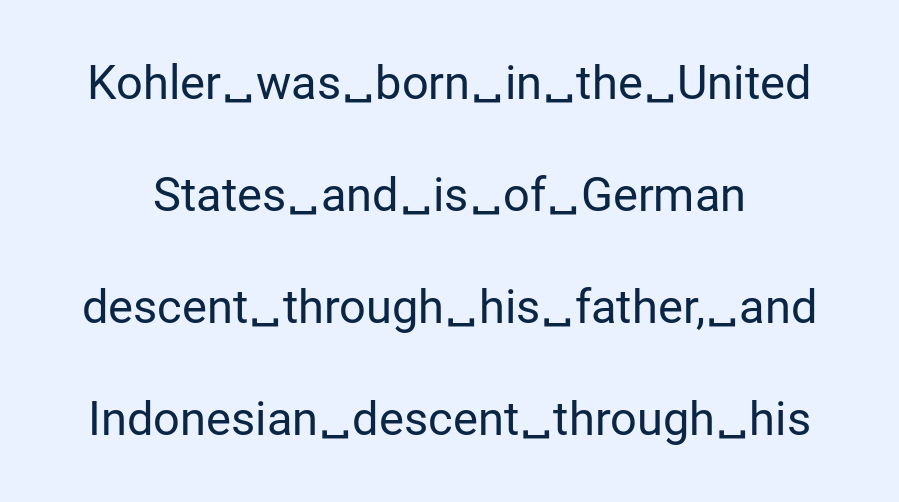
Bold? No — there's no thickening of the strokes. This rendering features lettering with no underline. This sample uses an upright cut, with every glyph sitting square on the baseline. In terms of leading, this rendering errs on the spacious side. Caption: standard tracking, unaltered.
